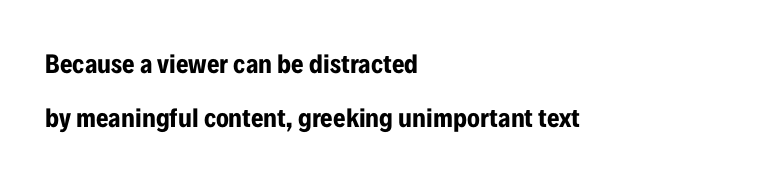
Decoration check: the copy has no underline. Whoever set this chose breathing room over compactness in the vertical rhythm. Tracking value appears to be zero — textbook default spacing. Does the copy run flush right? No — it runs flush left. It's the straight-up-and-down kind of type. In terms of weight, the rendering is a true, heavy bold.
